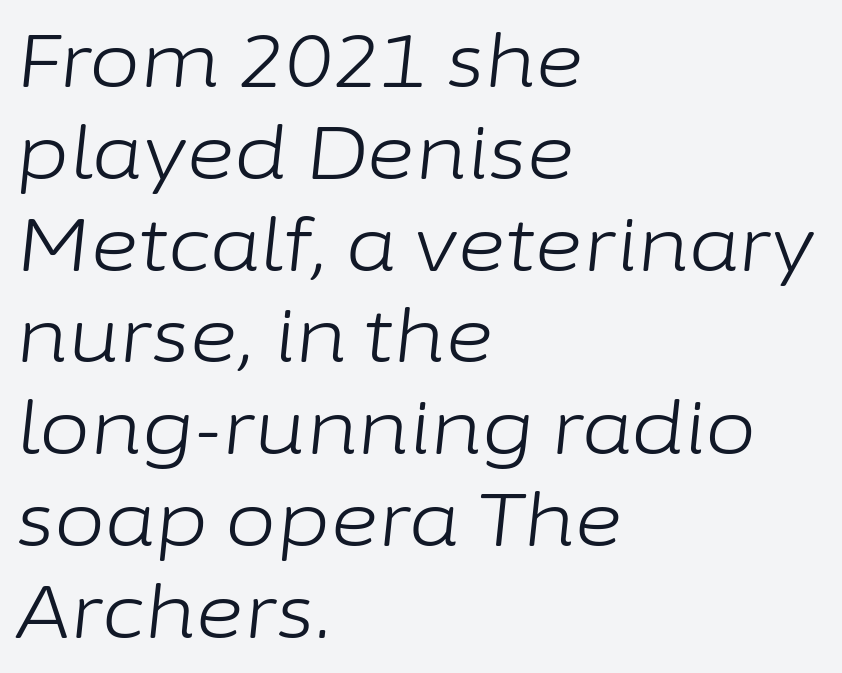
The image shows 74 px light type, italic (leaning right); set left-aligned, line spacing 1.24x, normal letter spacing, not underlined; low stroke contrast and a medium x-height.
